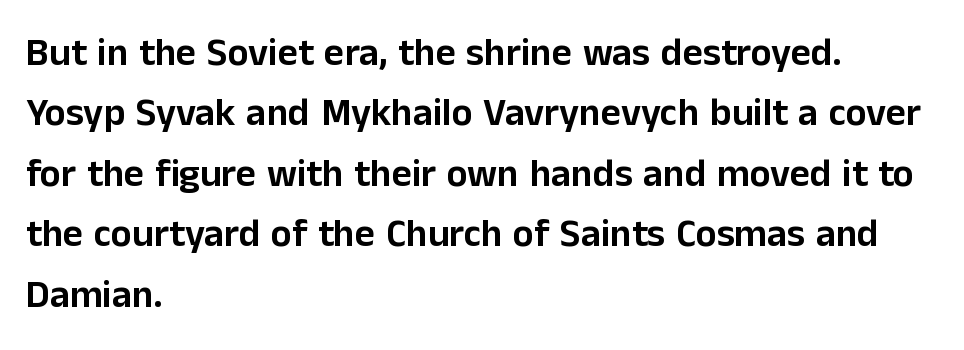
In terms of letterform style, serifs are entirely absent. Regular leading. The string is rendered with underlining switched off. Does the lettering tilt? It doesn't — this is upright. This rendering uses left alignment, leaving the right contour irregular. Proportional: the letters do not fall into vertical columns.
